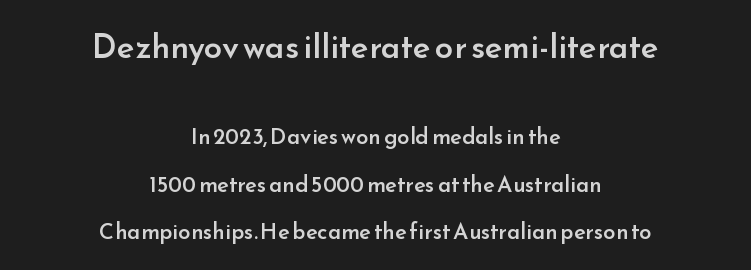
Q: Is the text bold? A: Semi-bold.
Q: Is the text italic (slanted)? A: No, it is upright.
Q: Is the typeface a serif or a sans-serif typeface? A: Sans-serif.
Q: Is the text underlined? A: No.
Q: How is the paragraph aligned? A: Centered.
Q: Is the spacing between letters normal or unusually wide? A: Normal.
Q: Is the spacing between lines tight, normal or loose? A: Loose.
Q: Which block of text is set in a larger size, the first (top) or the second (bottom)? A: The first (top) one.
Q: Width (condensed, normal, or wide)? A: Normal.
Q: Stroke contrast? A: Low.
Q: x-height? A: Small.
Q: Monospaced? A: No.
